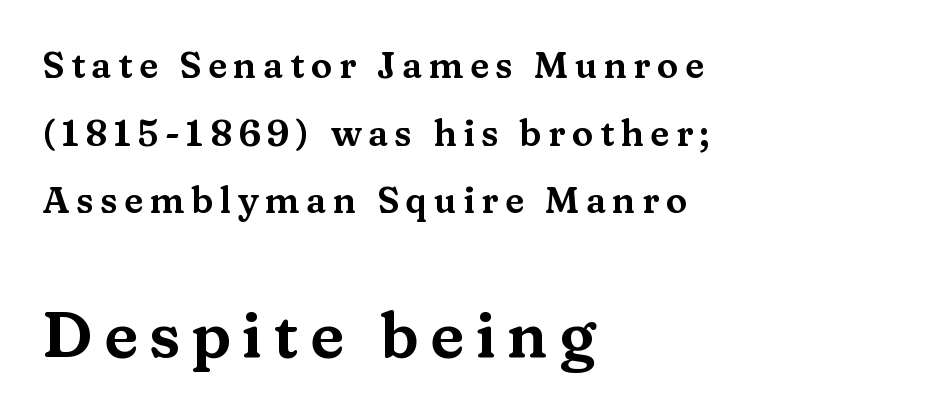
This rendering uses left alignment, leaving the right contour irregular. You can tell from the footed stems that serif type was used. The type sits square on the baseline with zero lean. Spacing verdict: proportional, widths tailored to each character. The more generous point size was reserved for the lower chunk. Bare-footed words on every line.
